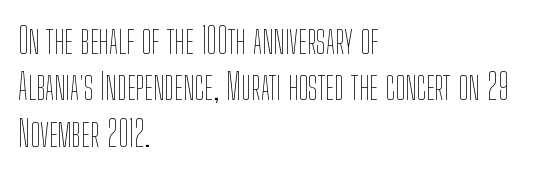
The image shows 36 px thin, condensed type, upright; set left-aligned, normal line spacing (1.29x), normal letter spacing, not underlined; low stroke contrast and a medium x-height.
